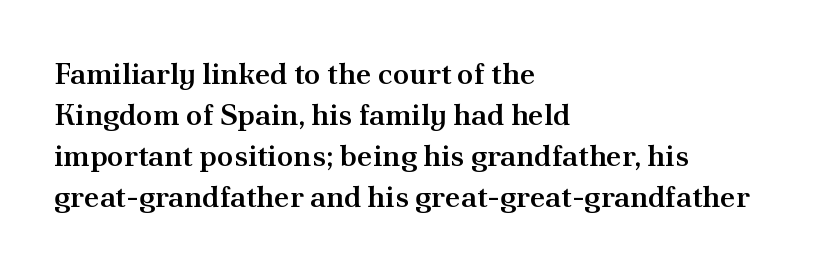
Weight: semibold (demi). The vertical gap from one line to the next is medium. Note: serifs present on the glyphs. This sample has the flowing, uneven cadence of proportional lettering. Tall strokes in this sample are plumb rather than angled. All the whitespace from short lines collects on the right.
